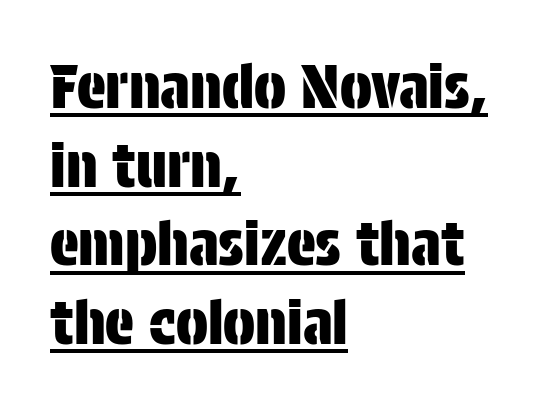
The image shows 60 px condensed sans-serif type, upright; set left-aligned, normal line spacing (1.31x), normal letter spacing, underlined; low stroke contrast and a large x-height.
